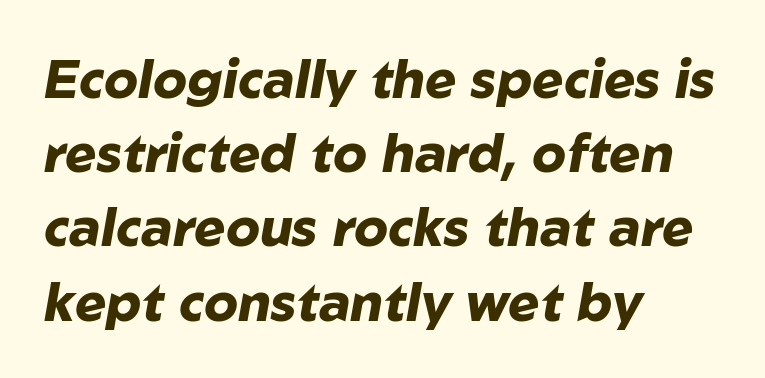
The image shows 53 px heavy type, italic (leaning right); set left-aligned, normal line spacing (1.4x), normal letter spacing, not underlined; low stroke contrast and a medium x-height.
